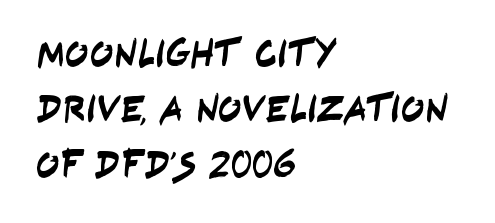
Is this a fixed-width face? No — the glyphs have proportional, varying widths. The passage shown is typeset with a sans-serif family. Standard letterfit; no display-style spreading of the glyphs. These lines stack with their left ends in a neat column. Descenders are the only things crossing below the line.
